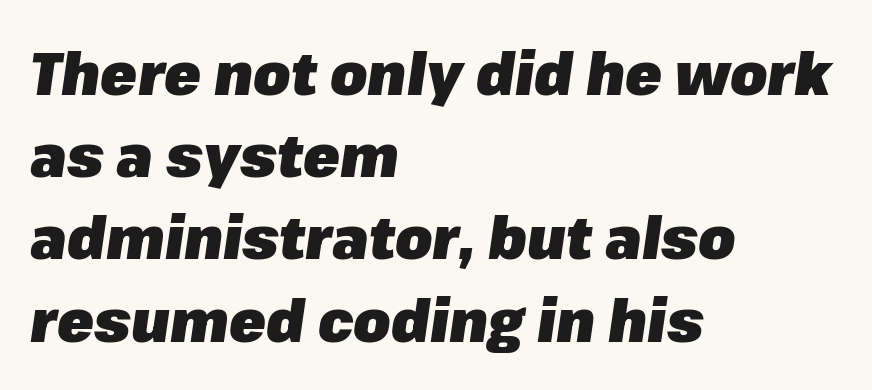
Each glyph is drawn with heavy, bold strokes. Normally led — the rows are evenly, conventionally spaced. This sample has the flowing, uneven cadence of proportional lettering. The compositor pushed each line to the left boundary. Characters follow at the spacing the type designer built in. Rule under the text: the space is simply empty.
